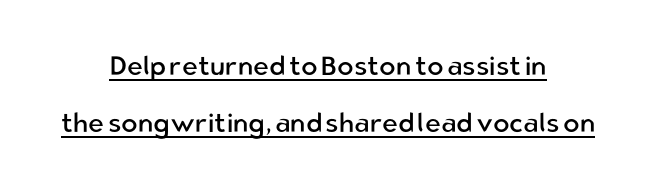
Q: Is the text bold? A: No.
Q: Is the text italic (slanted)? A: No, it is upright.
Q: Is the text underlined? A: Yes.
Q: How is the paragraph aligned? A: Centered.
Q: Is the spacing between letters normal or unusually wide? A: Normal.
Q: Is the spacing between lines tight, normal or loose? A: Loose.
